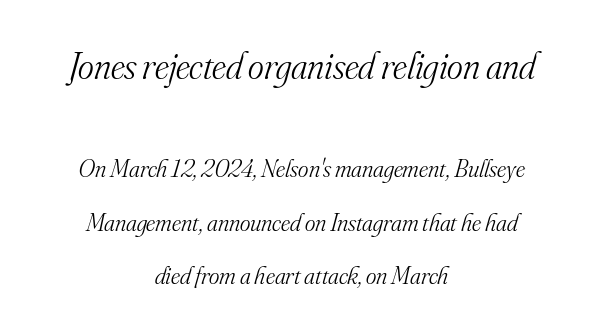
{"serif": "yes", "italic": "yes", "lean": "right", "slant_degrees": 16, "bold": "no", "weight": "light", "width": "normal", "stroke_contrast": "medium", "x_height": "small", "monospaced": "no", "underline": "no", "align": "center", "line_spacing": "loose", "line_spacing_ratio": 2.13, "letter_spacing": "normal", "letter_spacing_em": 0.0, "larger_block": "first", "size_ratio": 1.52, "glyph_px": 38}
